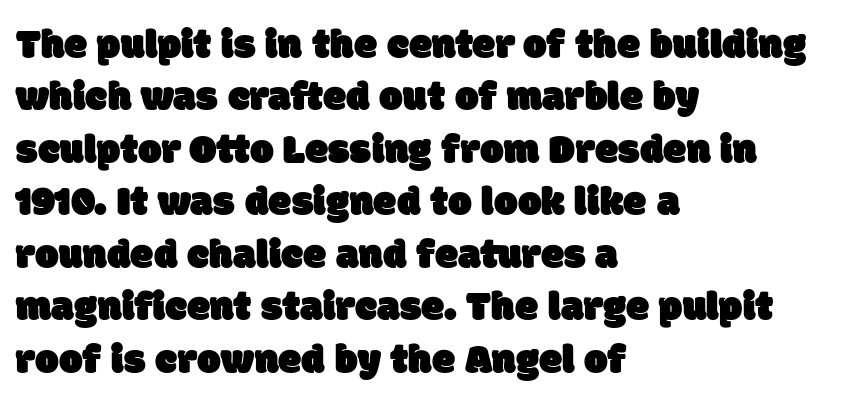
The image shows 42 px sans-serif type; set left-aligned, normal line spacing (1.25x), normal letter spacing, not underlined; low stroke contrast and a large x-height.
